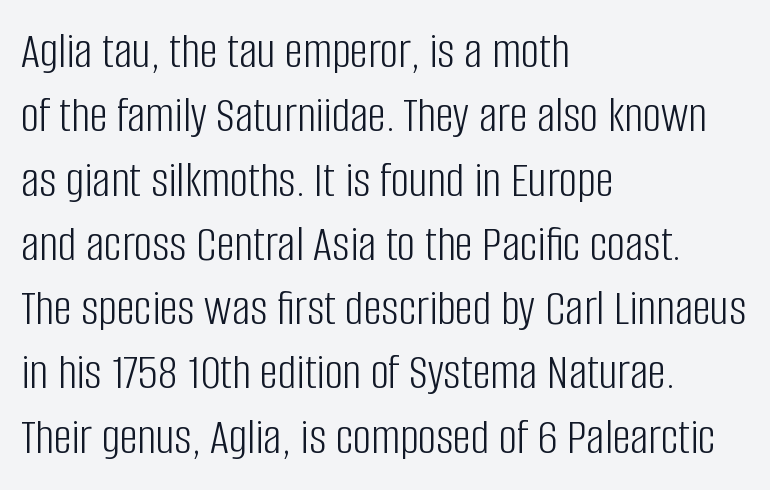
{"serif": "no", "italic": "no", "bold": "no", "weight": "light", "width": "condensed", "stroke_contrast": "low", "x_height": "large", "monospaced": "no", "underline": "no", "align": "left", "line_spacing": "normal", "line_spacing_ratio": 1.26, "letter_spacing": "normal", "letter_spacing_em": 0.0, "glyph_px": 51}
